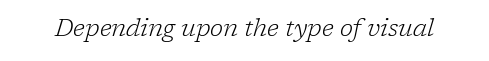
The foot of each line stays bare and open. Designer's note — italics engaged. Standard letterfit; no display-style spreading of the glyphs. The letterforms sit at book weight or below.
